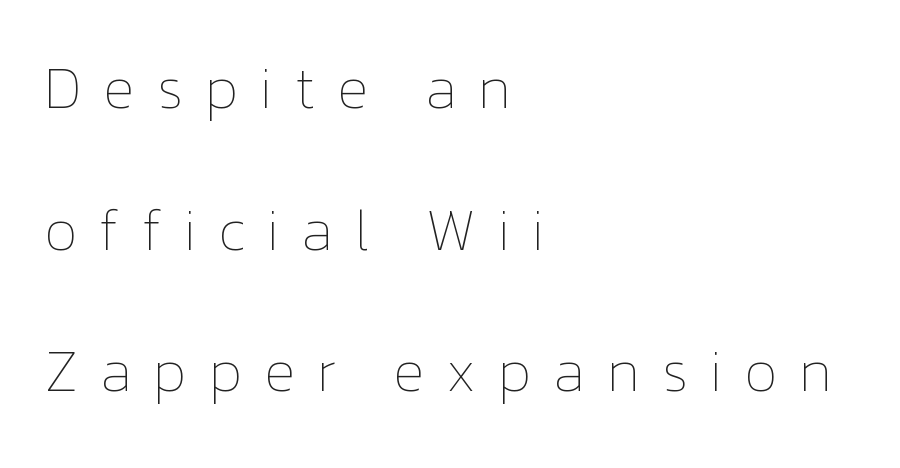
Q: Is the text bold? A: No.
Q: Is the text italic (slanted)? A: No, it is upright.
Q: Is the text underlined? A: No.
Q: How is the paragraph aligned? A: Left-aligned.
Q: Is the spacing between letters normal or unusually wide? A: Unusually wide.
Q: Is the spacing between lines tight, normal or loose? A: Loose.
Q: Width (condensed, normal, or wide)? A: Normal.
Q: Stroke contrast? A: Low.
Q: x-height? A: Medium.
Q: Monospaced? A: No.
